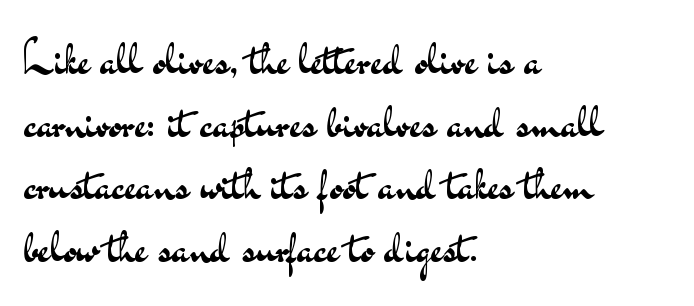
{"serif": "no", "bold": "no", "weight": "regular", "width": "wide", "stroke_contrast": "medium", "x_height": "small", "monospaced": "no", "underline": "no", "align": "left", "line_spacing": "normal", "line_spacing_ratio": 1.33, "letter_spacing": "normal", "letter_spacing_em": 0.0, "glyph_px": 47}
